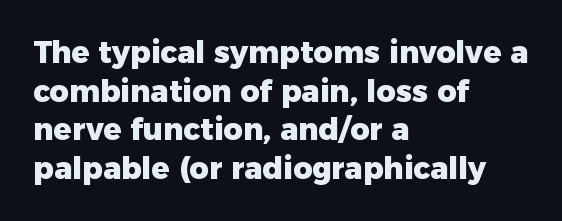
Stroke terminals: plain, sans-serif. The sample has been set heavy, in full bold. Posture: vertical. The rows are spaced the way most documents space them.
